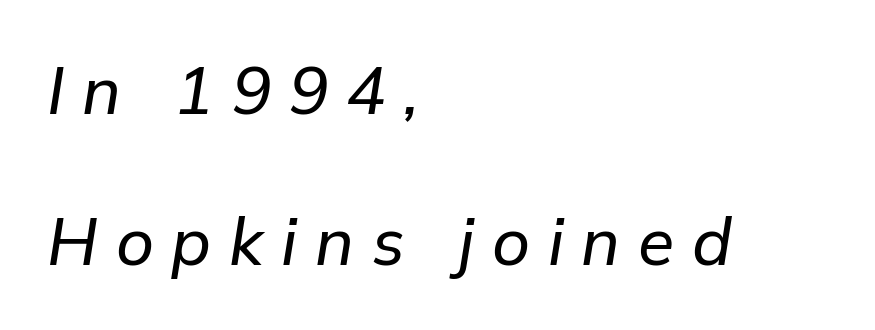
{"italic": "yes", "lean": "right", "slant_degrees": 9, "width": "normal", "stroke_contrast": "low", "x_height": "medium", "monospaced": "no", "underline": "no", "align": "left", "line_spacing": "loose", "line_spacing_ratio": 2.29, "letter_spacing": "wide", "letter_spacing_em": 0.27, "glyph_px": 66}
